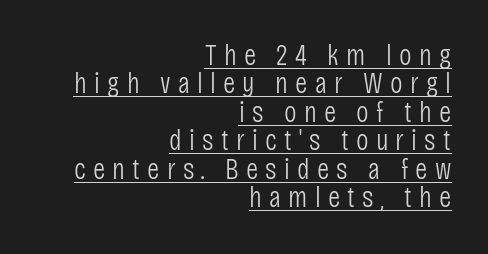
Tightly led — the rows are bunched. A baseline rule has been typeset under these characters. The face used here is proportionally spaced, like ordinary book or web type. Where is the straight margin? On the right. The letters are spread apart with noticeably loose tracking. If you drew a line through each stem, it would be perfectly vertical.
